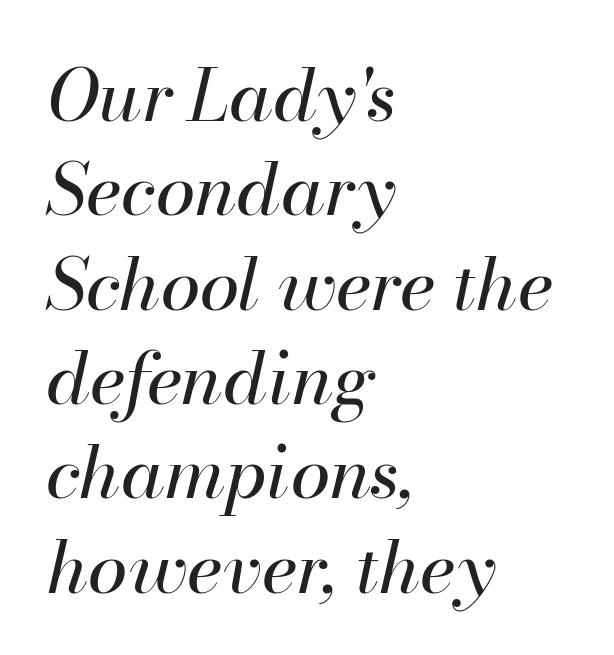
{"italic": "yes", "lean": "right", "slant_degrees": 13, "bold": "no", "weight": "regular", "width": "normal", "stroke_contrast": "high", "x_height": "small", "monospaced": "no", "underline": "no", "align": "left", "line_spacing": "normal", "line_spacing_ratio": 1.31, "letter_spacing": "normal", "letter_spacing_em": 0.0, "glyph_px": 72}
